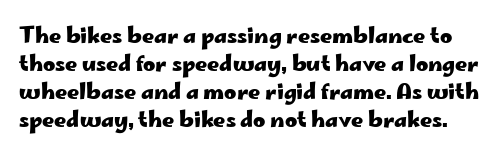
Between one letter and the next there's only the usual sliver of space. A normal amount of white space separates one row of letters from the next. Compared with an ordinary text face, these strokes are far heavier — a full bold. Vertical strokes here are truly vertical.
